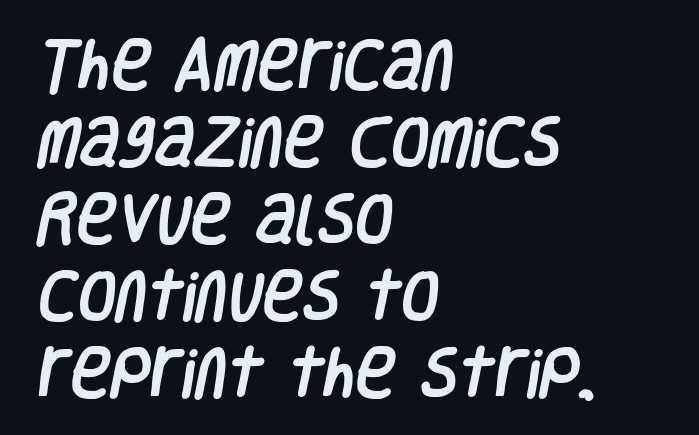
Leading: standard. Check under the words: just untouched page. Compared with typical body copy, the letter spacing here is the same. Varying glyph widths throughout — classic text-font behaviour.
